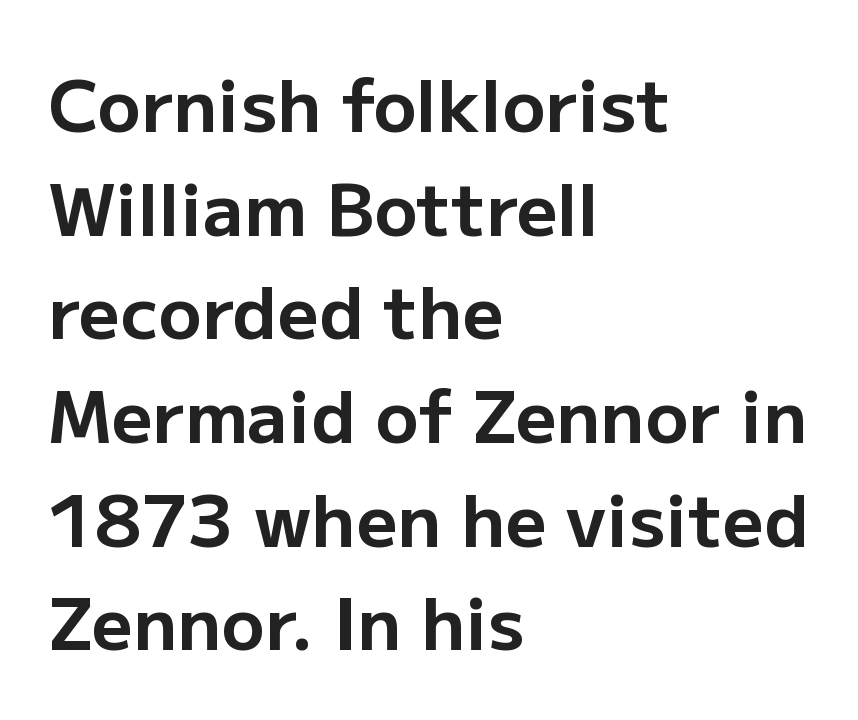
{"serif": "no", "italic": "no", "bold": "yes", "weight": "bold", "width": "normal", "stroke_contrast": "low", "x_height": "medium", "monospaced": "no", "underline": "no", "align": "left", "line_spacing": "normal", "line_spacing_ratio": 1.44, "letter_spacing": "normal", "letter_spacing_em": 0.0, "glyph_px": 72}
